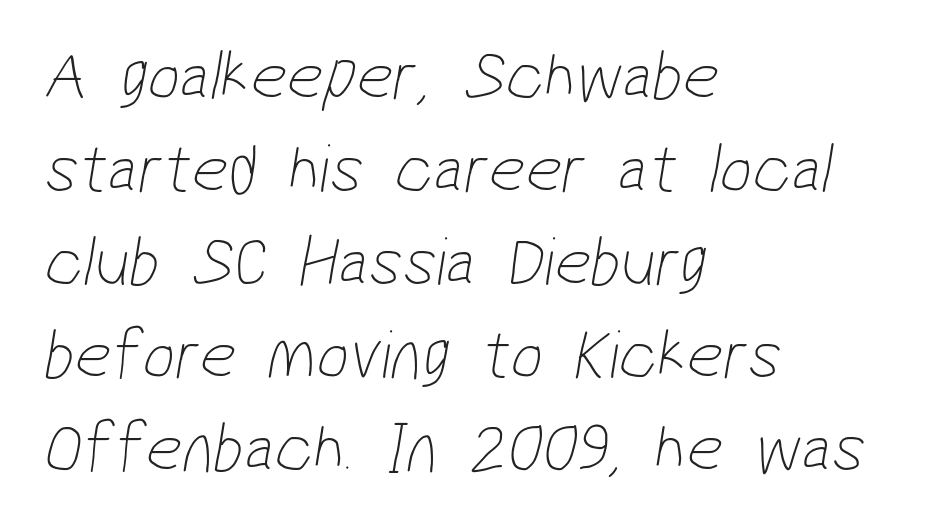
{"serif": "no", "bold": "no", "weight": "thin", "width": "condensed", "stroke_contrast": "low", "x_height": "medium", "monospaced": "no", "underline": "no", "align": "left", "line_spacing": "normal", "line_spacing_ratio": 1.31, "letter_spacing": "normal", "letter_spacing_em": 0.0, "glyph_px": 71}
